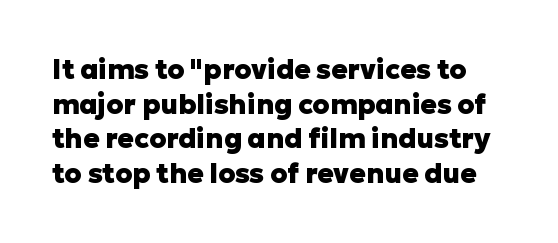
Is there much room between lines? A standard amount, neither cramped nor airy. No word sits above an underline. Posture: straight, roman, zero tilt. Standard letterfit; no display-style spreading of the glyphs. Each glyph is drawn with heavy, bold strokes.
